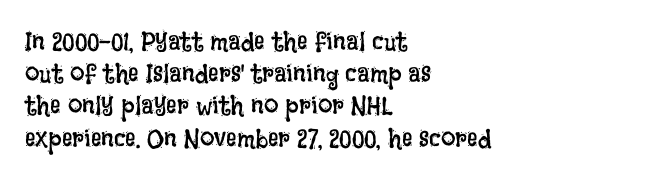
The image shows 26 px text type, upright; set left-aligned, line spacing 1.24x, normal letter spacing, not underlined.
